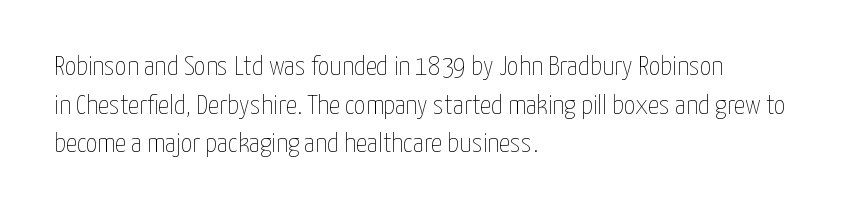
The image shows 28 px thin, condensed type, upright; set left-aligned, normal line spacing (1.38x), normal letter spacing, not underlined; low stroke contrast and a medium x-height.
